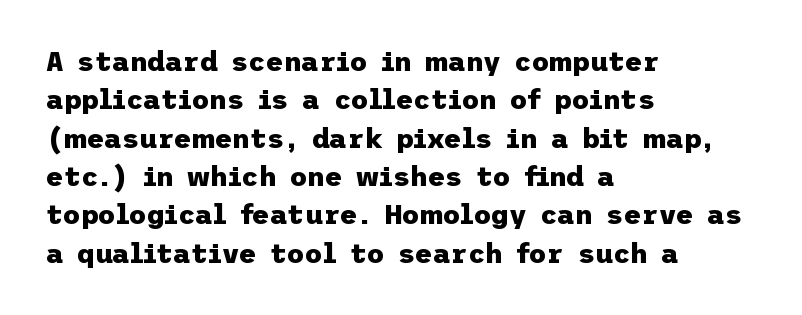
The image shows 27 px bold type, upright; set left-aligned, normal line spacing (1.42x), normal letter spacing, not underlined.
